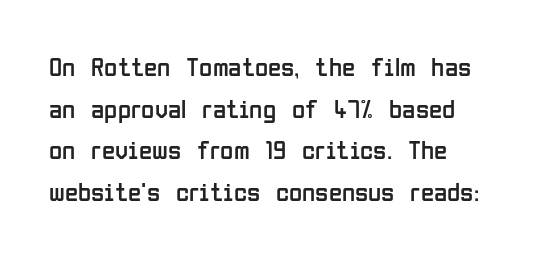
Q: Is the text bold? A: No.
Q: Is the text italic (slanted)? A: No, it is upright.
Q: Is the text underlined? A: No.
Q: How is the paragraph aligned? A: Left-aligned.
Q: Is the spacing between letters normal or unusually wide? A: Normal.
Q: Is the spacing between lines tight, normal or loose? A: Normal.
